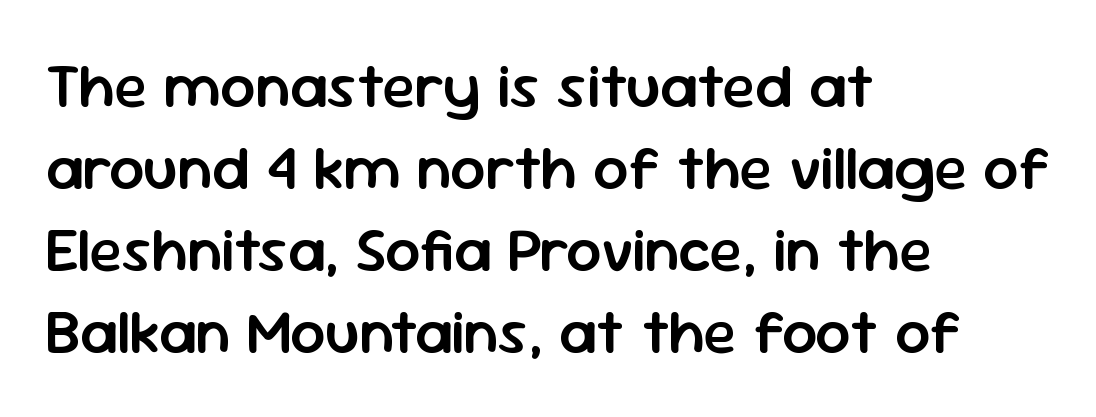
The image shows 62 px semibold sans-serif type, upright; set left-aligned, normal line spacing (1.32x), normal letter spacing, not underlined; low stroke contrast and a medium x-height.
